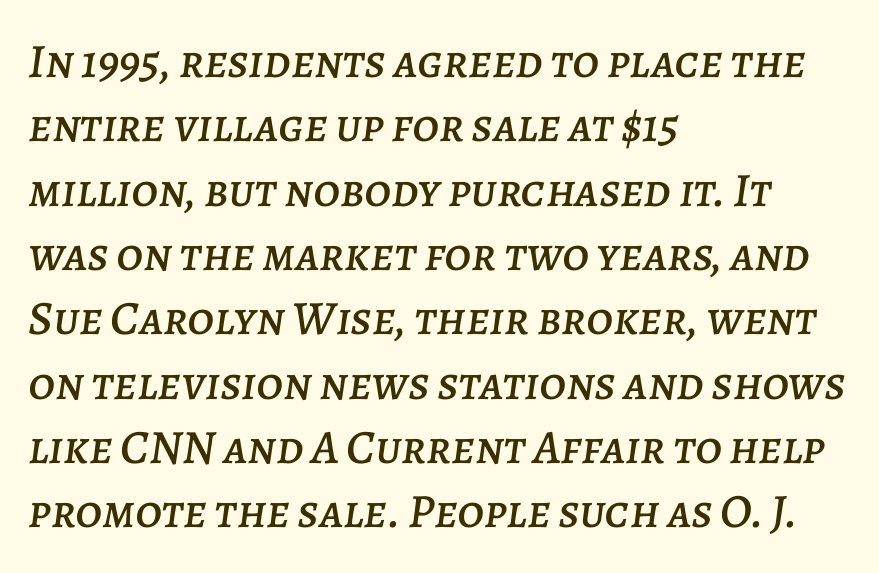
The image shows 48 px text type, italic (leaning right); set left-aligned, normal line spacing (1.34x), normal letter spacing, not underlined; low stroke contrast and a large x-height.
